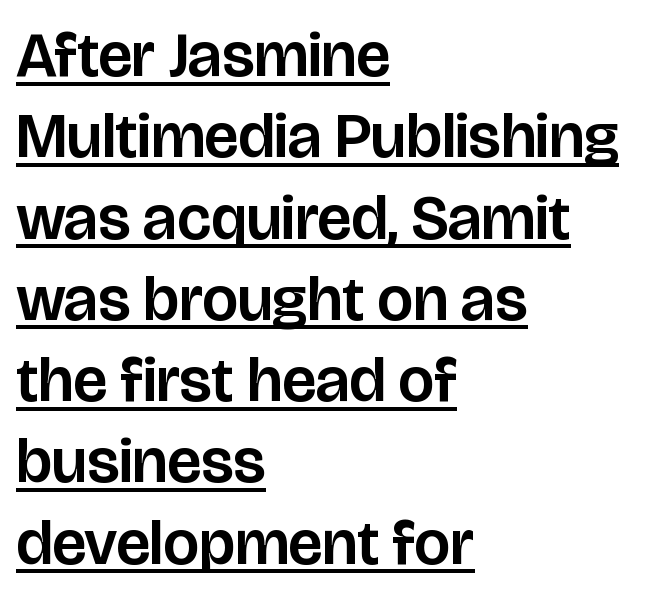
{"serif": "no", "italic": "no", "width": "normal", "stroke_contrast": "low", "x_height": "large", "monospaced": "no", "underline": "yes", "align": "left", "line_spacing": "normal", "line_spacing_ratio": 1.27, "letter_spacing": "normal", "letter_spacing_em": 0.0, "glyph_px": 64}
